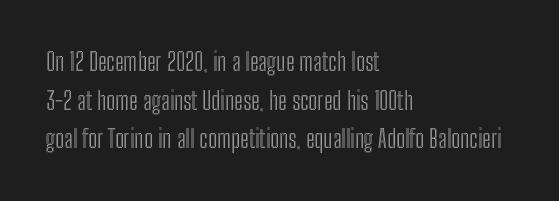
Inter-character spacing is left at the font's built-in metrics. Quick note: underline off. Horizontal alignment here is leftward, the default for most running prose. Posture: vertical. Line spacing here is normal.
